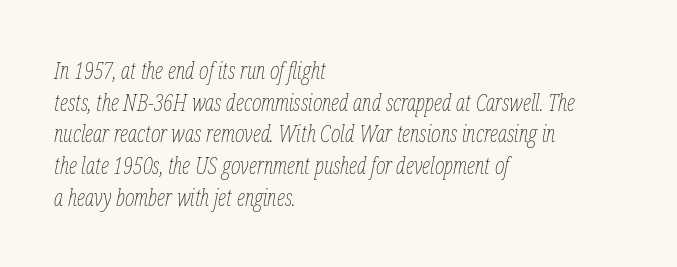
Q: Is the text bold? A: No.
Q: Is the text italic (slanted)? A: Yes, it leans right by about 12 degrees.
Q: Is the text underlined? A: No.
Q: How is the paragraph aligned? A: Left-aligned.
Q: Is the spacing between letters normal or unusually wide? A: Normal.
Q: Is the spacing between lines tight, normal or loose? A: Normal.
